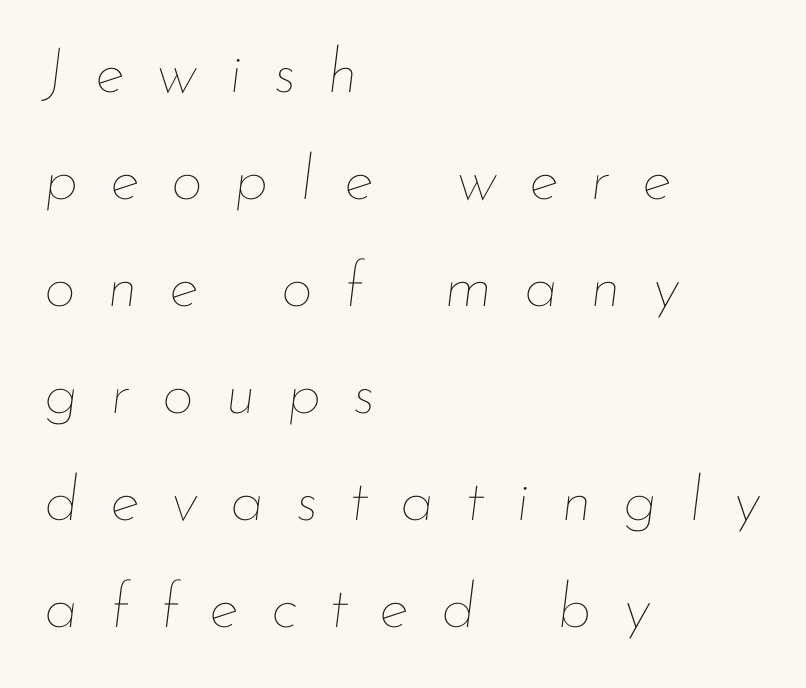
Q: Is the text bold? A: No.
Q: Is the text italic (slanted)? A: Yes, it leans right by about 7 degrees.
Q: Is the text underlined? A: No.
Q: How is the paragraph aligned? A: Left-aligned.
Q: Is the spacing between letters normal or unusually wide? A: Unusually wide.
Q: Is the spacing between lines tight, normal or loose? A: Normal.
Q: Width (condensed, normal, or wide)? A: Normal.
Q: Stroke contrast? A: Low.
Q: x-height? A: Small.
Q: Monospaced? A: No.
